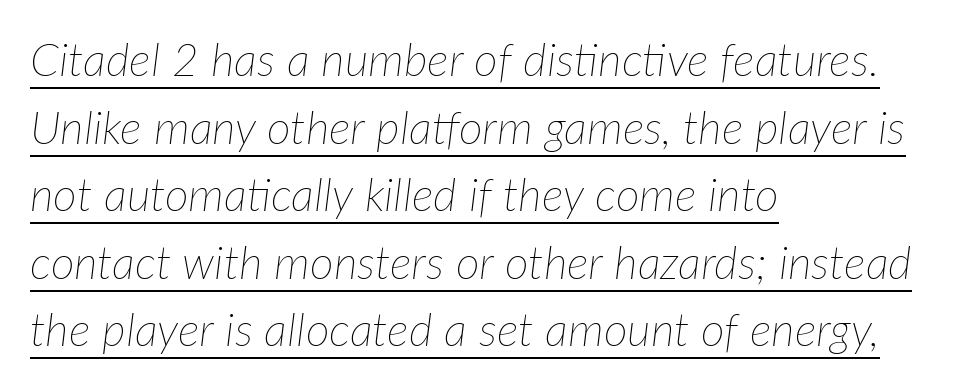
Q: Is the text bold? A: No.
Q: Is the text italic (slanted)? A: Yes, it leans right by about 7 degrees.
Q: Is the text underlined? A: Yes.
Q: How is the paragraph aligned? A: Left-aligned.
Q: Is the spacing between letters normal or unusually wide? A: Normal.
Q: Is the spacing between lines tight, normal or loose? A: Normal.
Q: Width (condensed, normal, or wide)? A: Normal.
Q: Stroke contrast? A: Low.
Q: x-height? A: Medium.
Q: Monospaced? A: No.
